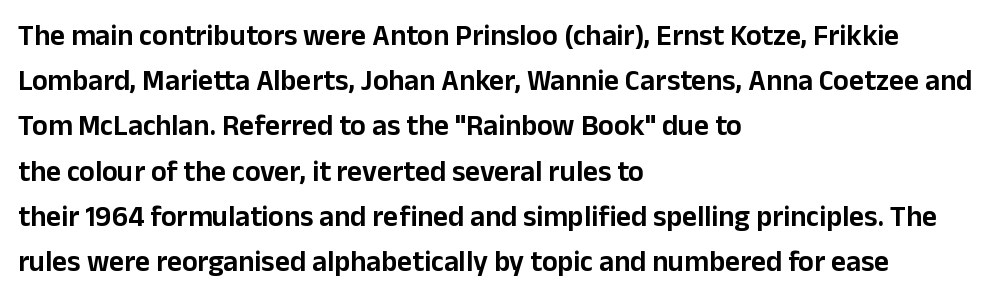
The image shows 29 px sans-serif type, upright; set left-aligned, normal line spacing (1.56x), normal letter spacing, not underlined; low stroke contrast and a medium x-height.
